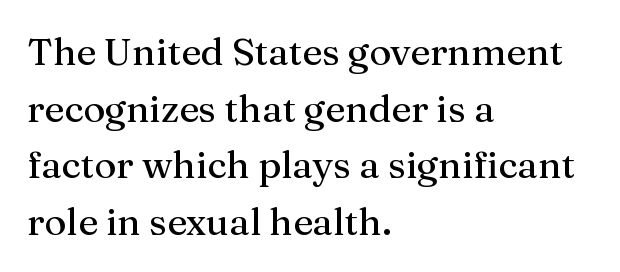
{"serif": "yes", "italic": "no", "width": "normal", "stroke_contrast": "medium", "x_height": "medium", "monospaced": "no", "underline": "no", "align": "left", "line_spacing": "normal", "line_spacing_ratio": 1.49, "letter_spacing": "normal", "letter_spacing_em": 0.0, "glyph_px": 38}
